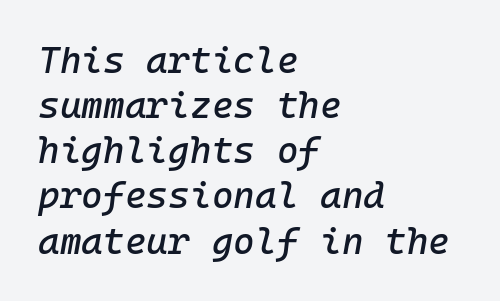
{"italic": "yes", "lean": "right", "slant_degrees": 10, "width": "normal", "stroke_contrast": "low", "x_height": "medium", "underline": "no", "align": "left", "line_spacing_ratio": 1.22, "letter_spacing": "normal", "letter_spacing_em": 0.0, "glyph_px": 37}
